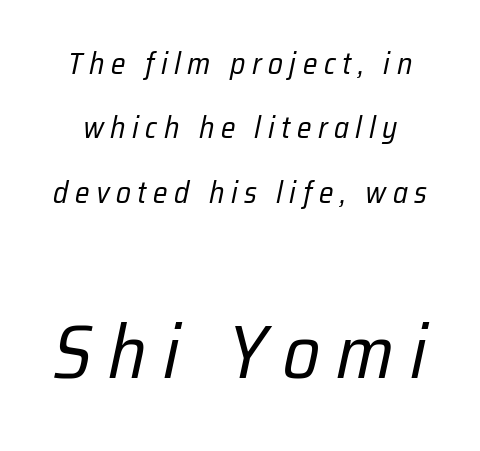
Visually, the bottom section dominates because its glyphs are scaled up. The string is rendered with underlining switched off. The passage shown stacks its lines with a broad gap. Observe the wide spacing: letters keep a clear distance from each other. Spacing verdict: proportional, widths tailored to each character. The font's italic variant was chosen for this text.
